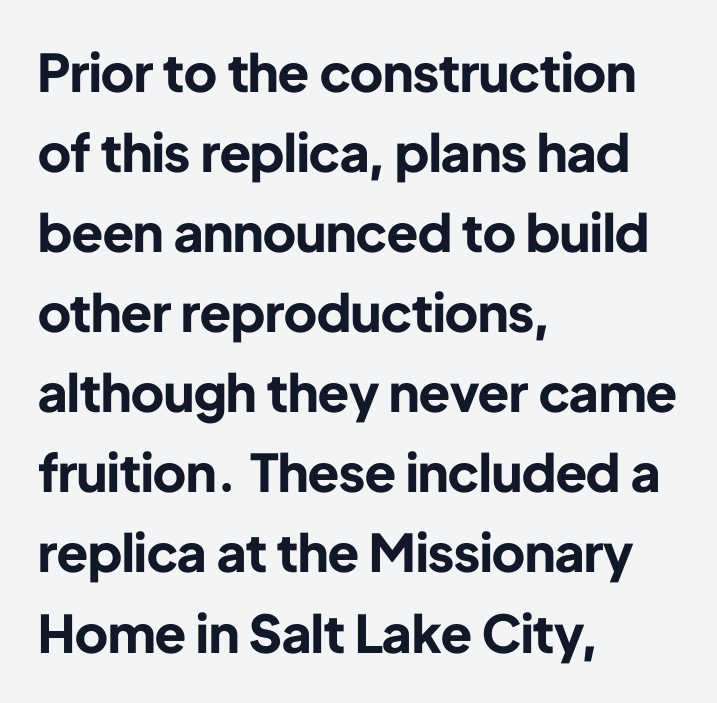
Letter spacing: default. These lines stack with their left ends in a neat column. The font family rendered here belongs to the sans-serif group. Each row of text sits above clean, open space. The letters advance in unequal steps, a hallmark of proportional type. One glance says typical: line gaps are just what's usual.
